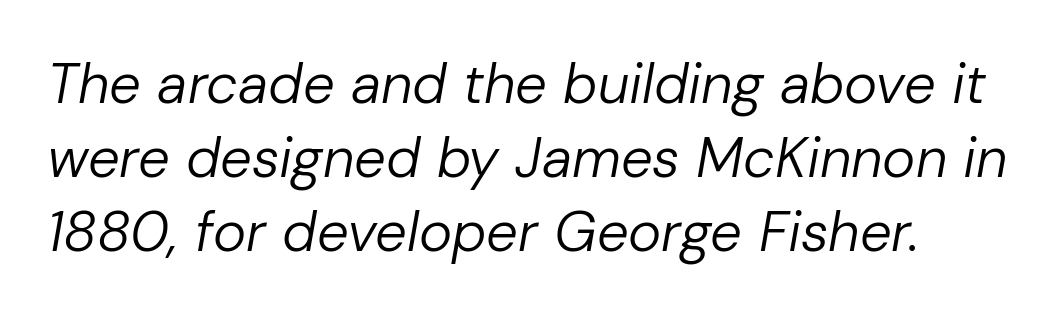
{"italic": "yes", "lean": "right", "slant_degrees": 10, "bold": "no", "weight": "regular", "width": "normal", "stroke_contrast": "low", "x_height": "medium", "monospaced": "no", "underline": "no", "line_spacing": "normal", "line_spacing_ratio": 1.32, "letter_spacing": "normal", "letter_spacing_em": 0.0, "glyph_px": 56}
